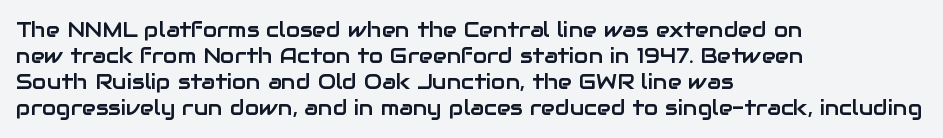
The image shows 21 px text type, upright; set left-aligned, line spacing 1.24x, normal letter spacing, not underlined.
